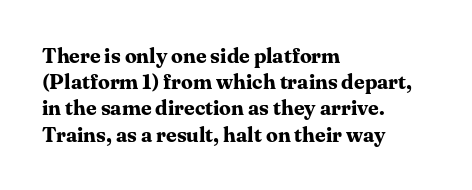
Does the weight exceed regular? Yes, all the way to bold. A typesetter would mark this as roman, not italic. The glyphs are unaccompanied by any horizontal stroke below them. Interline gaps are of average width in this sample. The horizontal fit of the characters is conventional and even.
